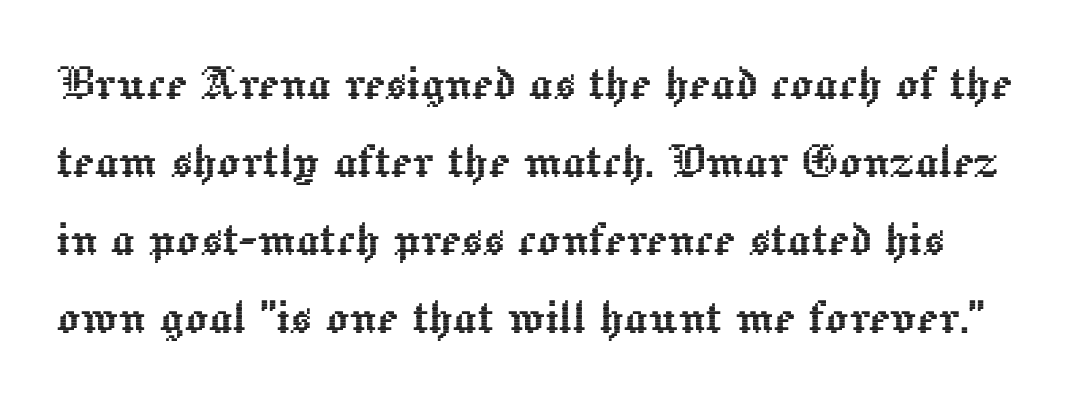
{"italic": "no", "width": "normal", "x_height": "medium", "monospaced": "no", "underline": "no", "line_spacing": "normal", "line_spacing_ratio": 1.37, "letter_spacing": "normal", "letter_spacing_em": 0.0, "glyph_px": 57}
